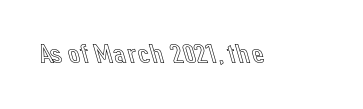
The foot of each line stays bare and open. The rendering keeps characters at their native spacing. Proportional: the letters do not fall into vertical columns.
